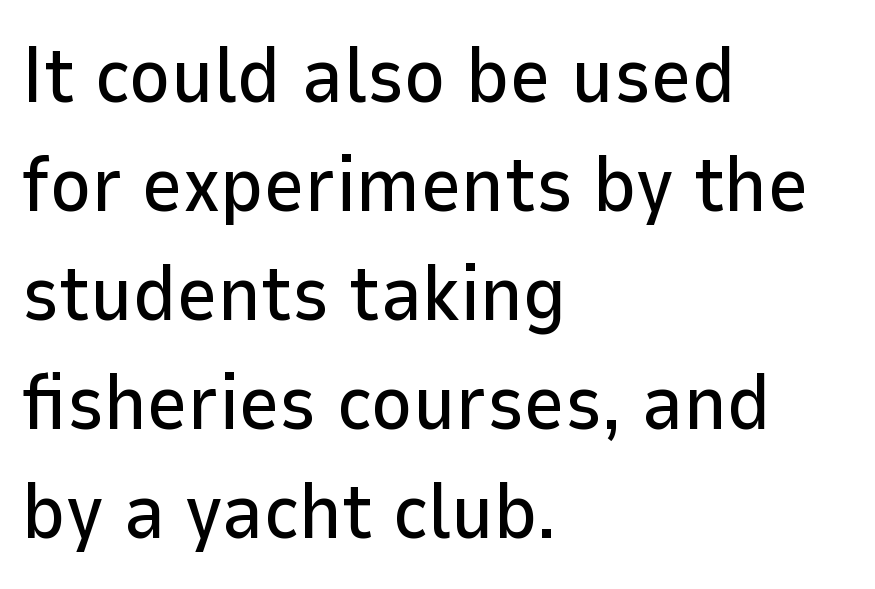
{"serif": "no", "italic": "no", "width": "normal", "stroke_contrast": "low", "x_height": "medium", "monospaced": "no", "underline": "no", "align": "left", "line_spacing": "normal", "line_spacing_ratio": 1.38, "letter_spacing": "normal", "letter_spacing_em": 0.0, "glyph_px": 79}
